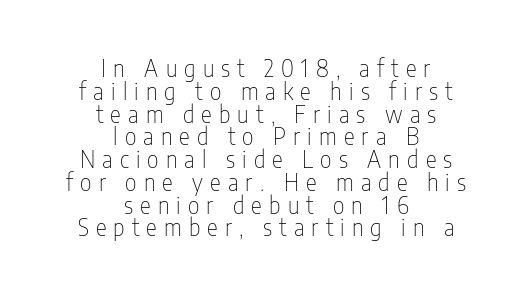
{"italic": "no", "bold": "no", "underline": "no", "align": "center", "line_spacing": "tight", "line_spacing_ratio": 0.99, "letter_spacing": "wide", "letter_spacing_em": 0.31, "glyph_px": 23}
